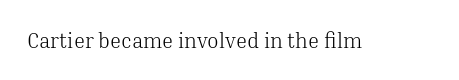
Q: Is the text bold? A: No.
Q: Is the text italic (slanted)? A: No, it is upright.
Q: Is the text underlined? A: No.
Q: Is the spacing between letters normal or unusually wide? A: Normal.
